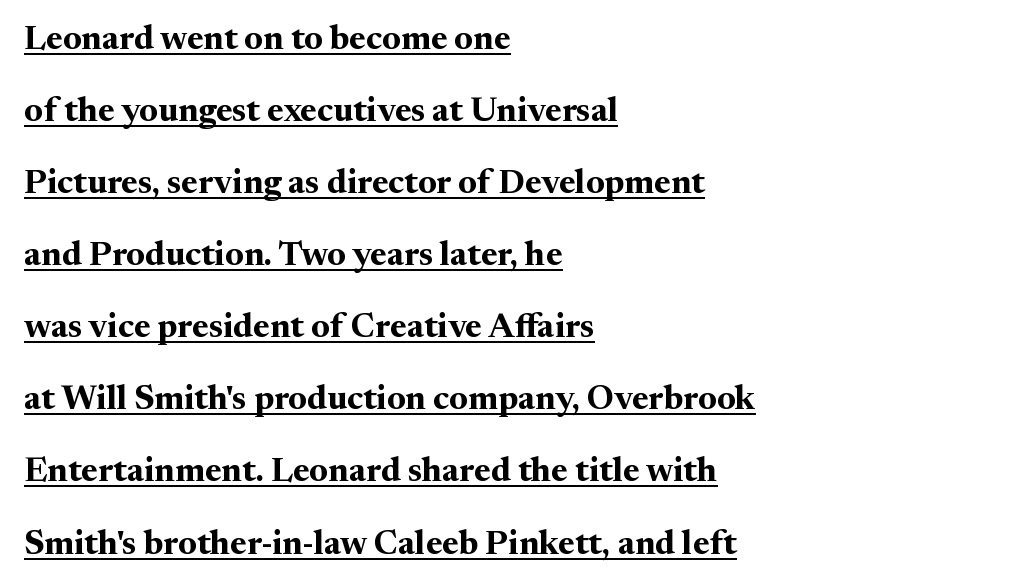
{"serif": "yes", "italic": "no", "bold": "yes", "weight": "bold", "width": "normal", "stroke_contrast": "medium", "x_height": "medium", "monospaced": "no", "underline": "yes", "align": "left", "line_spacing": "loose", "line_spacing_ratio": 2.12, "letter_spacing": "normal", "letter_spacing_em": 0.0, "glyph_px": 34}
